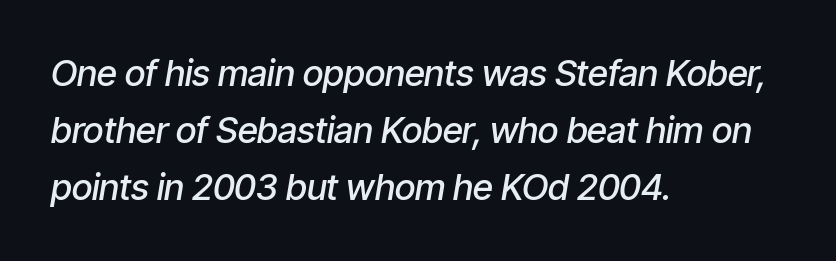
{"italic": "yes", "lean": "right", "slant_degrees": 9, "bold": "semi", "weight": "semibold", "width": "condensed", "stroke_contrast": "low", "x_height": "medium", "monospaced": "no", "underline": "no", "align": "left", "line_spacing": "normal", "line_spacing_ratio": 1.59, "letter_spacing": "normal", "letter_spacing_em": 0.0, "glyph_px": 36}
